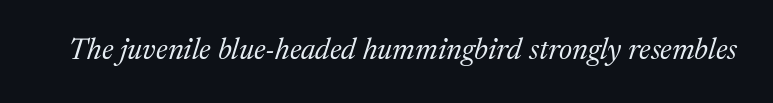
{"serif": "yes", "italic": "yes", "lean": "right", "slant_degrees": 17, "bold": "no", "weight": "regular", "width": "normal", "stroke_contrast": "medium", "x_height": "medium", "monospaced": "no", "underline": "no", "letter_spacing": "normal", "letter_spacing_em": 0.0, "glyph_px": 30}
